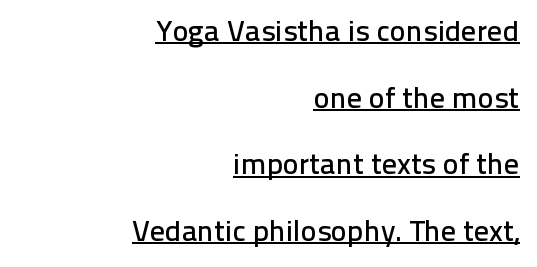
The image shows 30 px sans-serif type, upright; set right-aligned, loose line spacing (2.22x), normal letter spacing, underlined; low stroke contrast and a medium x-height.
